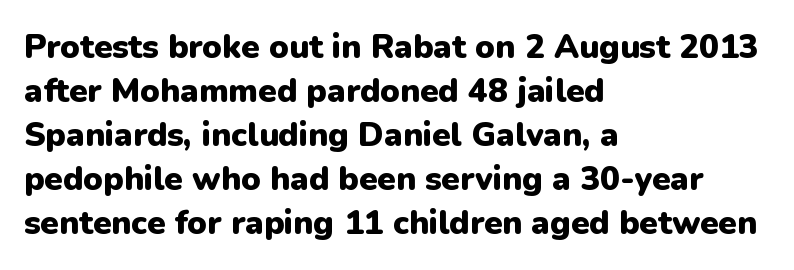
Q: Is the text bold? A: Yes.
Q: Is the text italic (slanted)? A: No, it is upright.
Q: Is the typeface a serif or a sans-serif typeface? A: Sans-serif.
Q: Is the text underlined? A: No.
Q: How is the paragraph aligned? A: Left-aligned.
Q: Is the spacing between letters normal or unusually wide? A: Normal.
Q: Is the spacing between lines tight, normal or loose? A: Normal.
Q: Width (condensed, normal, or wide)? A: Normal.
Q: Stroke contrast? A: Low.
Q: x-height? A: Medium.
Q: Monospaced? A: No.
